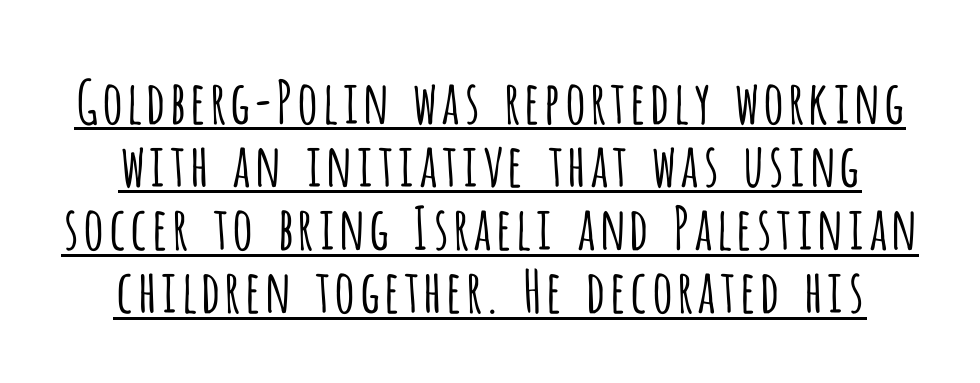
{"serif": "no", "italic": "no", "bold": "no", "weight": "light", "width": "condensed", "stroke_contrast": "low", "x_height": "large", "monospaced": "no", "underline": "yes", "line_spacing": "tight", "line_spacing_ratio": 1.07, "letter_spacing": "normal", "letter_spacing_em": 0.0, "glyph_px": 59}
